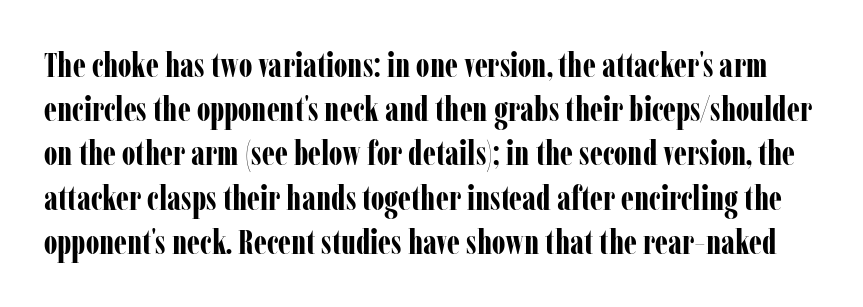
Q: Is the text bold? A: Yes.
Q: Is the text italic (slanted)? A: No, it is upright.
Q: Is the typeface a serif or a sans-serif typeface? A: Serif.
Q: Is the text underlined? A: No.
Q: Is the spacing between letters normal or unusually wide? A: Normal.
Q: Is the spacing between lines tight, normal or loose? A: Normal.
Q: Width (condensed, normal, or wide)? A: Condensed.
Q: Stroke contrast? A: Low.
Q: x-height? A: Medium.
Q: Monospaced? A: No.
